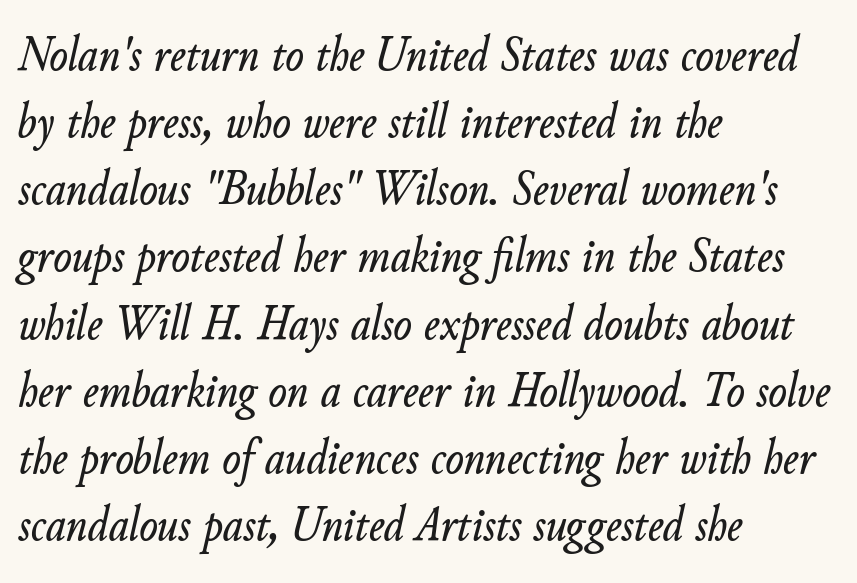
The image shows 49 px text type, italic (leaning right); set left-aligned, normal line spacing (1.37x), normal letter spacing, not underlined; low stroke contrast and a small x-height.
